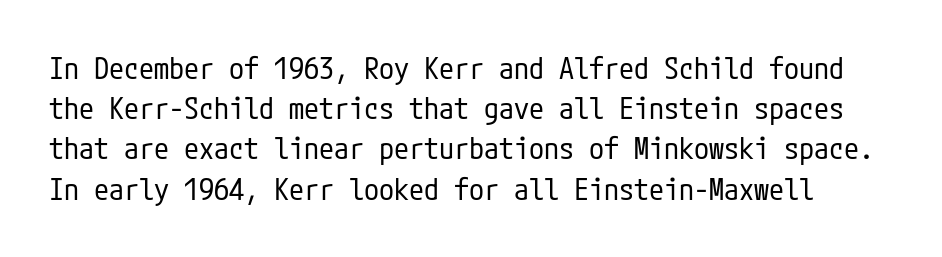
Q: Is the text bold? A: No.
Q: Is the text italic (slanted)? A: No, it is upright.
Q: Is the typeface a serif or a sans-serif typeface? A: Sans-serif.
Q: Is the text underlined? A: No.
Q: Is the spacing between letters normal or unusually wide? A: Normal.
Q: Is the spacing between lines tight, normal or loose? A: Normal.
Q: Width (condensed, normal, or wide)? A: Condensed.
Q: Stroke contrast? A: Low.
Q: x-height? A: Medium.
